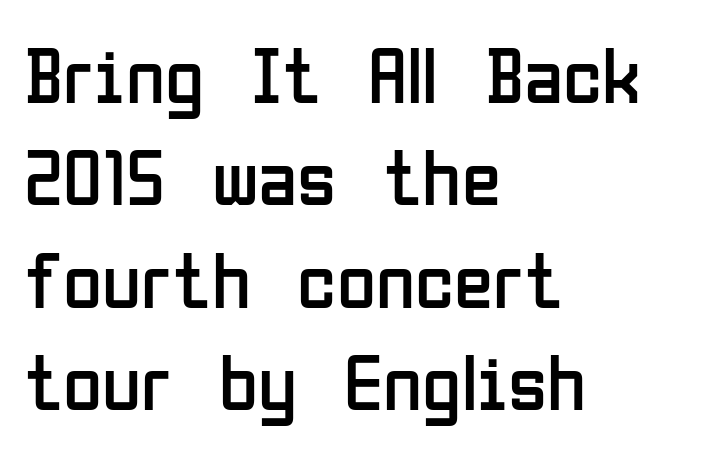
{"serif": "no", "italic": "no", "bold": "no", "weight": "regular", "width": "condensed", "stroke_contrast": "low", "x_height": "medium", "monospaced": "no", "underline": "no", "align": "left", "line_spacing": "normal", "line_spacing_ratio": 1.28, "letter_spacing": "normal", "letter_spacing_em": 0.0, "glyph_px": 80}
